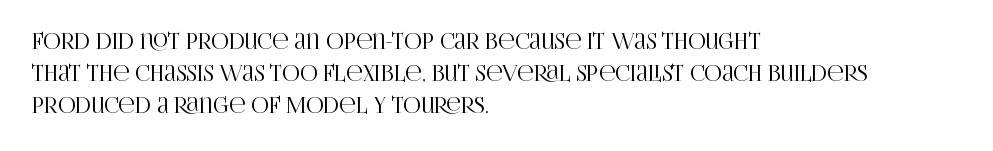
These lines were composed using upright roman letters. If you drew a ruler down the left edge, every line would touch it. In terms of leading, this rendering sits right in the middle. These lines keep a tight, regular rhythm from letter to letter. The glyphs are unaccompanied by any horizontal stroke below them.
